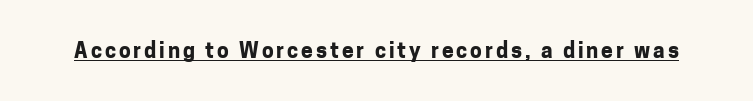
{"italic": "no", "bold": "yes", "underline": "yes", "glyph_px": 21}
